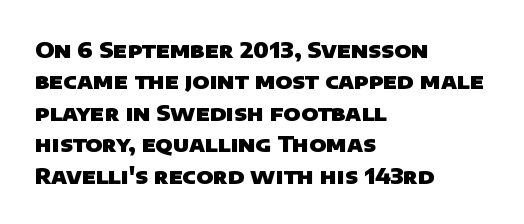
The image shows 22 px bold type; set left-aligned, normal line spacing (1.43x), normal letter spacing, not underlined.
